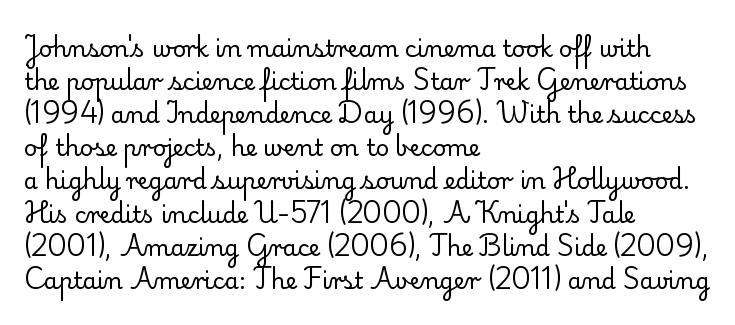
The image shows 23 px text type, upright; set left-aligned, normal line spacing (1.44x), normal letter spacing, not underlined.
